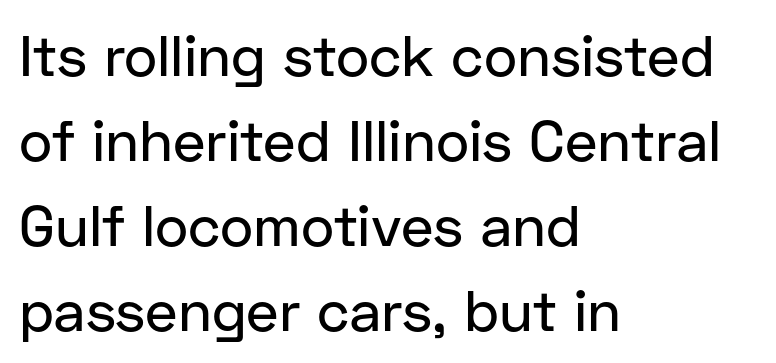
Are there feet on the stems? There aren't — it's a sans. This rendering uses left alignment, leaving the right contour irregular. In terms of leading, this rendering sits right in the middle. The rendering uses natural spacing where letterforms have individual widths. The glyphs are unaccompanied by any horizontal stroke below them.
